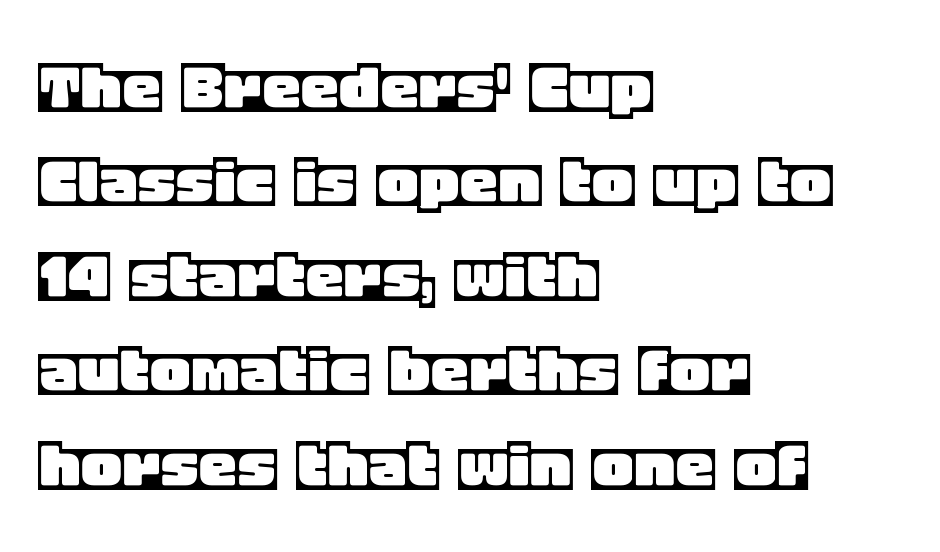
Q: Is the text italic (slanted)? A: No, it is upright.
Q: Is the text underlined? A: No.
Q: How is the paragraph aligned? A: Left-aligned.
Q: Is the spacing between letters normal or unusually wide? A: Normal.
Q: Width (condensed, normal, or wide)? A: Normal.
Q: x-height? A: Large.
Q: Monospaced? A: No.
